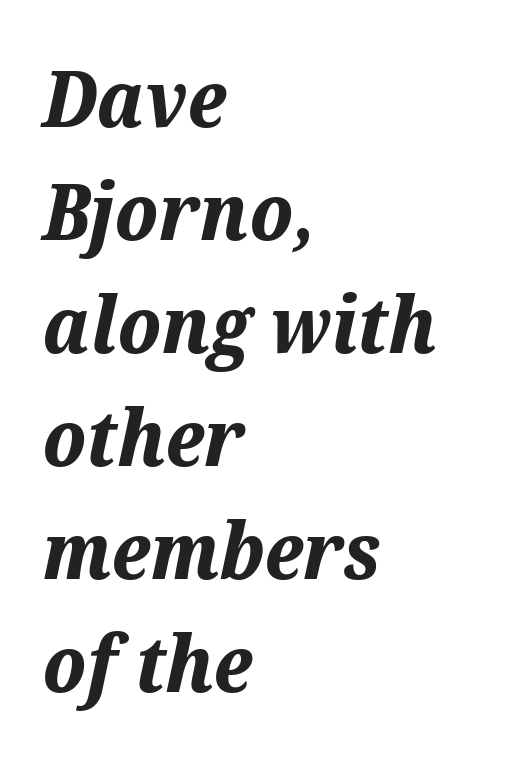
Compared with typical body copy, the letter spacing here is the same. A dark, heavy texture on the line: the type is bold. These lines are set flush left with a ragged right edge. Tall strokes in this sample are angled rather than plumb. A clean baseline with only descenders dipping below it.
